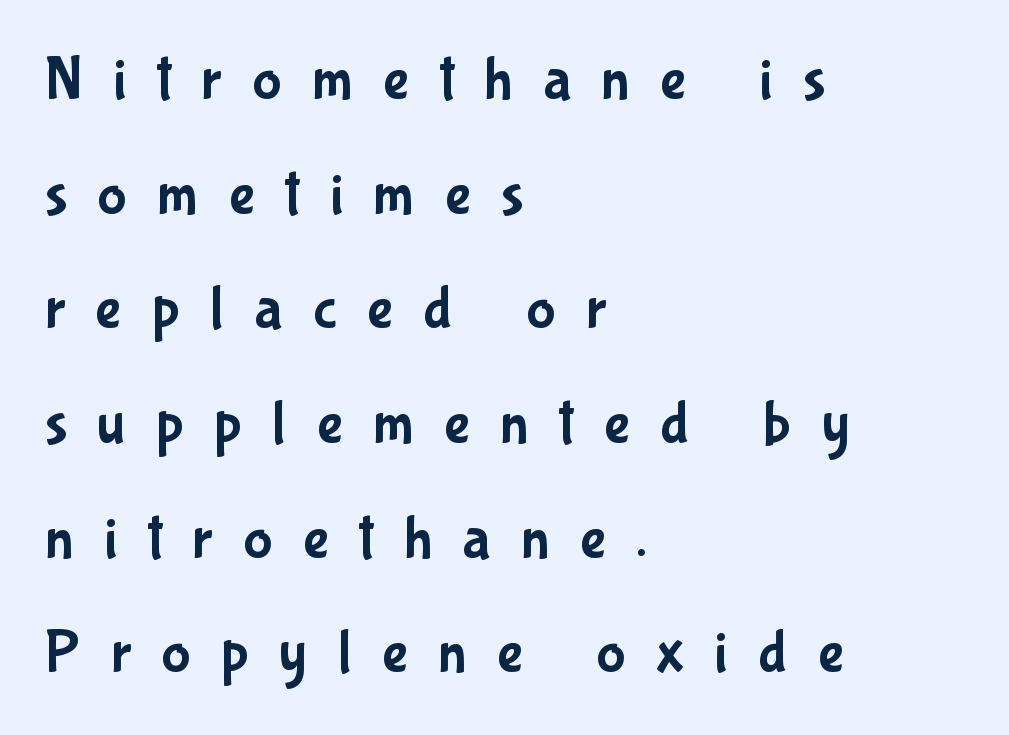
{"serif": "no", "italic": "no", "width": "condensed", "stroke_contrast": "low", "x_height": "medium", "monospaced": "no", "underline": "no", "align": "left", "line_spacing_ratio": 1.88, "letter_spacing": "wide", "letter_spacing_em": 0.5, "glyph_px": 61}
